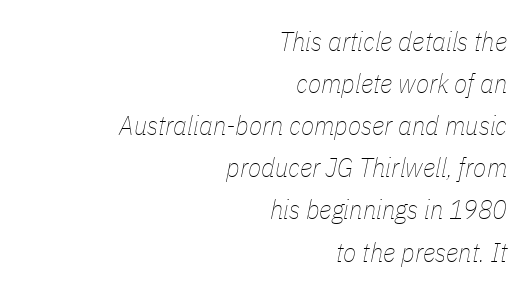
Q: Is the text bold? A: No.
Q: Is the text italic (slanted)? A: Yes, it leans right by about 11 degrees.
Q: Is the text underlined? A: No.
Q: How is the paragraph aligned? A: Right-aligned.
Q: Is the spacing between letters normal or unusually wide? A: Normal.
Q: Is the spacing between lines tight, normal or loose? A: Normal.
